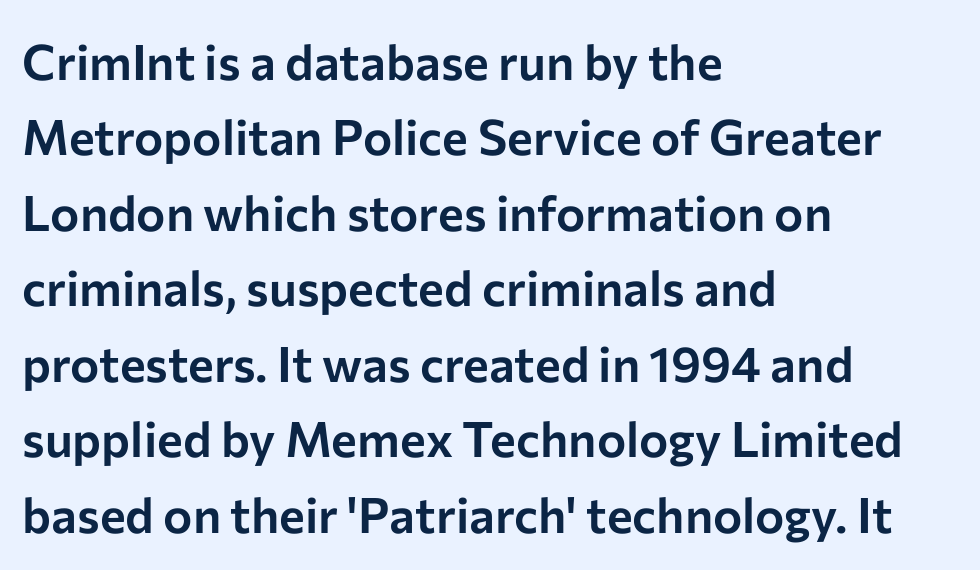
Q: Is the text italic (slanted)? A: No, it is upright.
Q: Is the typeface a serif or a sans-serif typeface? A: Sans-serif.
Q: Is the text underlined? A: No.
Q: How is the paragraph aligned? A: Left-aligned.
Q: Is the spacing between letters normal or unusually wide? A: Normal.
Q: Is the spacing between lines tight, normal or loose? A: Normal.
Q: Width (condensed, normal, or wide)? A: Normal.
Q: Stroke contrast? A: Low.
Q: x-height? A: Medium.
Q: Monospaced? A: No.
